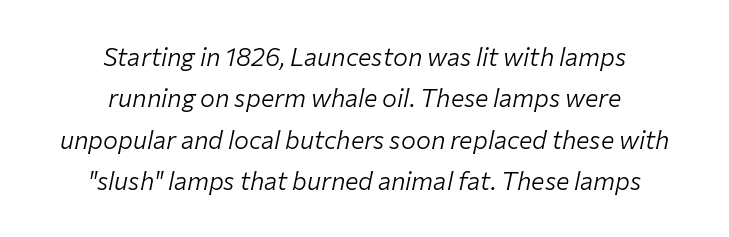
The image shows 25 px text type, italic (leaning right); set centered, normal line spacing (1.66x), normal letter spacing, not underlined.
